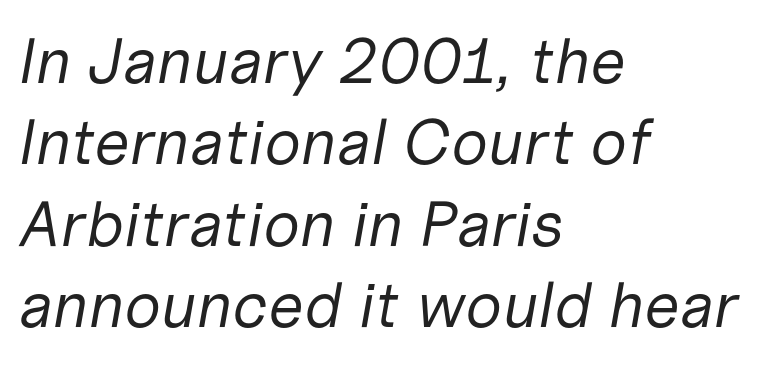
The image shows 64 px regular-weight type, italic (leaning right); set left-aligned, normal line spacing (1.27x), normal letter spacing, not underlined; low stroke contrast and a medium x-height.
